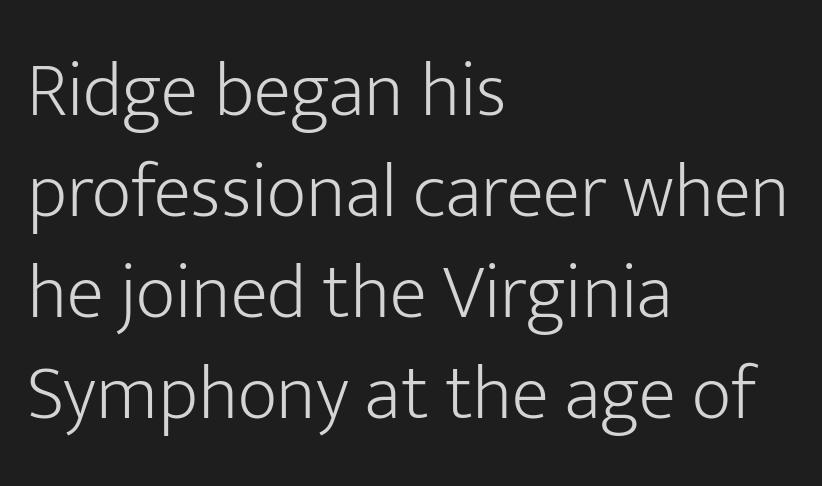
{"serif": "no", "italic": "no", "bold": "no", "weight": "light", "width": "normal", "stroke_contrast": "low", "x_height": "medium", "monospaced": "no", "underline": "no", "align": "left", "line_spacing": "normal", "line_spacing_ratio": 1.31, "letter_spacing": "normal", "letter_spacing_em": 0.0, "glyph_px": 77}
